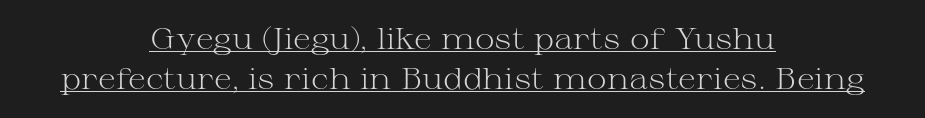
Q: Is the text bold? A: No.
Q: Is the text italic (slanted)? A: No, it is upright.
Q: Is the typeface a serif or a sans-serif typeface? A: Serif.
Q: Is the text underlined? A: Yes.
Q: How is the paragraph aligned? A: Centered.
Q: Is the spacing between letters normal or unusually wide? A: Normal.
Q: Is the spacing between lines tight, normal or loose? A: Normal.
Q: Width (condensed, normal, or wide)? A: Wide.
Q: Stroke contrast? A: Medium.
Q: x-height? A: Medium.
Q: Monospaced? A: No.
